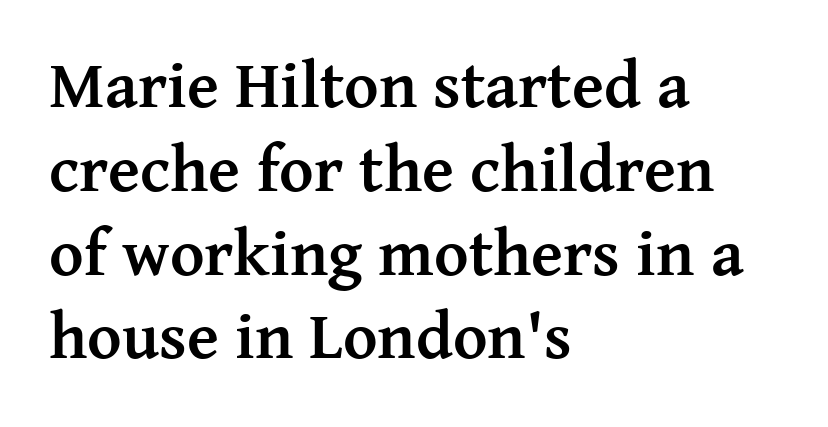
Q: Is the text bold? A: Yes.
Q: Is the text italic (slanted)? A: No, it is upright.
Q: Is the typeface a serif or a sans-serif typeface? A: Serif.
Q: Is the text underlined? A: No.
Q: How is the paragraph aligned? A: Left-aligned.
Q: Is the spacing between letters normal or unusually wide? A: Normal.
Q: Is the spacing between lines tight, normal or loose? A: Normal.
Q: Width (condensed, normal, or wide)? A: Normal.
Q: Stroke contrast? A: Medium.
Q: x-height? A: Medium.
Q: Monospaced? A: No.
